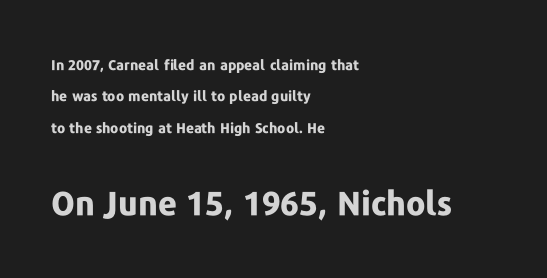
Q: Is the text bold? A: Yes.
Q: Is the text italic (slanted)? A: No, it is upright.
Q: Is the typeface a serif or a sans-serif typeface? A: Sans-serif.
Q: Is the text underlined? A: No.
Q: How is the paragraph aligned? A: Left-aligned.
Q: Is the spacing between letters normal or unusually wide? A: Normal.
Q: Is the spacing between lines tight, normal or loose? A: Loose.
Q: Which block of text is set in a larger size, the first (top) or the second (bottom)? A: The second (bottom) one.
Q: Width (condensed, normal, or wide)? A: Normal.
Q: Stroke contrast? A: Low.
Q: x-height? A: Medium.
Q: Monospaced? A: No.
